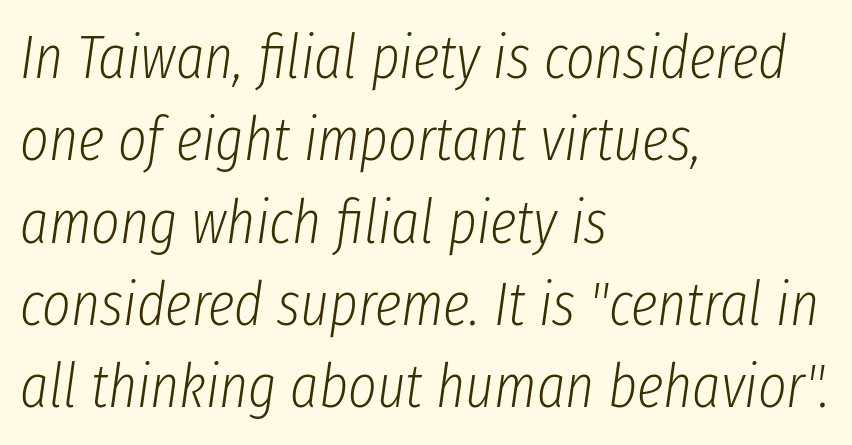
The image shows 61 px light, condensed type, italic (leaning right); set left-aligned, normal line spacing (1.35x), normal letter spacing, not underlined; low stroke contrast and a medium x-height.
